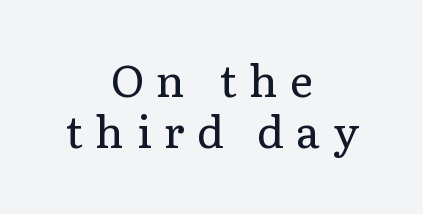
Q: Is the text bold? A: No.
Q: Is the text italic (slanted)? A: No, it is upright.
Q: Is the typeface a serif or a sans-serif typeface? A: Serif.
Q: Is the text underlined? A: No.
Q: How is the paragraph aligned? A: Centered.
Q: Is the spacing between letters normal or unusually wide? A: Unusually wide.
Q: Is the spacing between lines tight, normal or loose? A: Tight.
Q: Width (condensed, normal, or wide)? A: Normal.
Q: Stroke contrast? A: Low.
Q: x-height? A: Medium.
Q: Monospaced? A: No.
